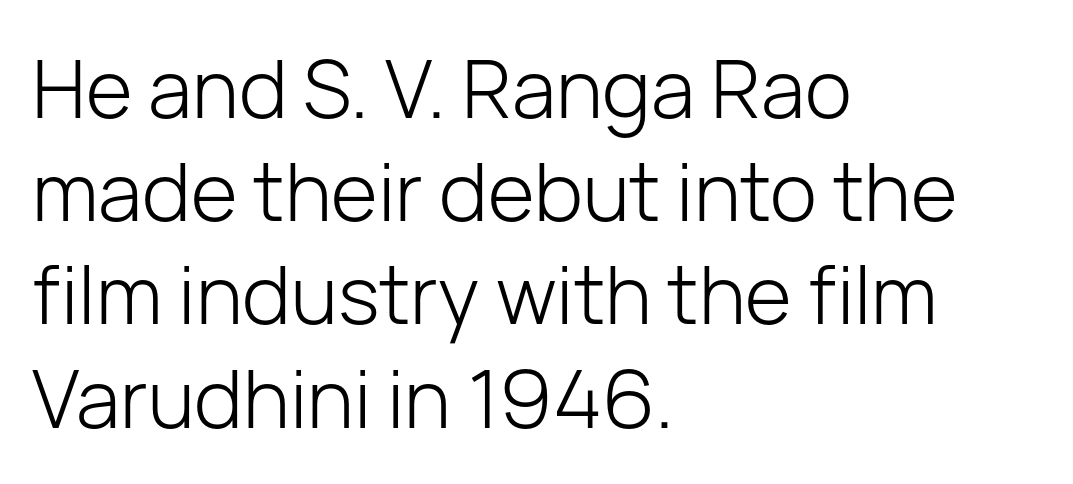
{"serif": "no", "italic": "no", "bold": "no", "weight": "light", "width": "normal", "stroke_contrast": "low", "x_height": "medium", "monospaced": "no", "underline": "no", "align": "left", "line_spacing": "normal", "line_spacing_ratio": 1.29, "letter_spacing": "normal", "letter_spacing_em": 0.0, "glyph_px": 80}
